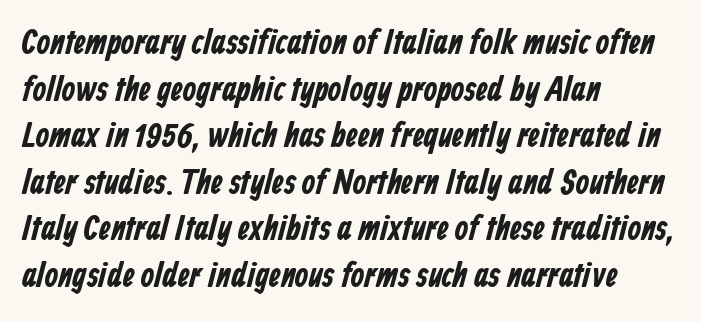
{"serif": "no", "bold": "yes", "weight": "bold", "width": "condensed", "stroke_contrast": "low", "x_height": "medium", "monospaced": "no", "underline": "no", "align": "left", "line_spacing": "normal", "line_spacing_ratio": 1.33, "letter_spacing": "normal", "letter_spacing_em": 0.0, "glyph_px": 35}
